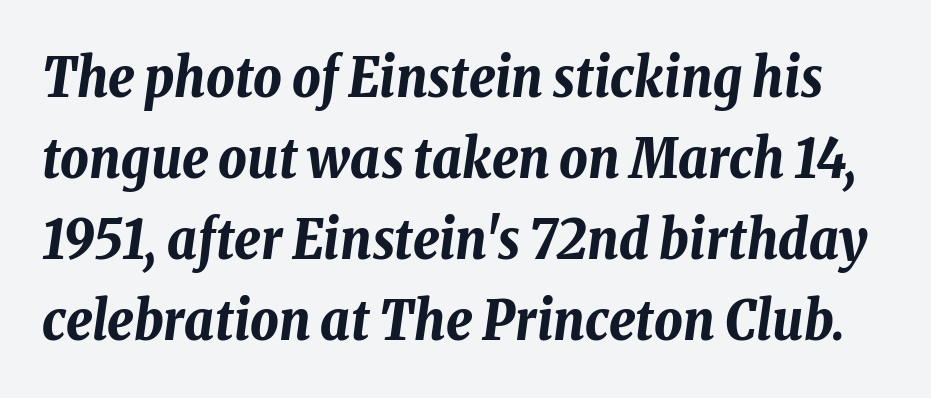
{"italic": "yes", "lean": "right", "slant_degrees": 8, "bold": "yes", "weight": "bold", "width": "condensed", "stroke_contrast": "low", "x_height": "medium", "monospaced": "no", "underline": "no", "line_spacing": "normal", "line_spacing_ratio": 1.47, "letter_spacing": "normal", "letter_spacing_em": 0.0, "glyph_px": 55}
